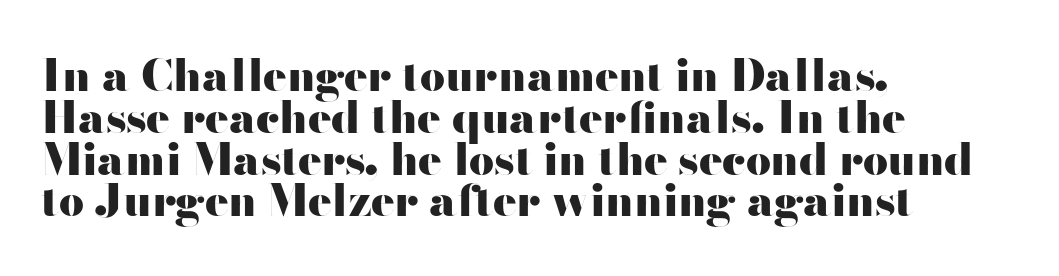
Q: Is the text bold? A: Yes.
Q: Is the text italic (slanted)? A: No, it is upright.
Q: Is the typeface a serif or a sans-serif typeface? A: Sans-serif.
Q: Is the text underlined? A: No.
Q: How is the paragraph aligned? A: Left-aligned.
Q: Is the spacing between letters normal or unusually wide? A: Normal.
Q: Is the spacing between lines tight, normal or loose? A: Tight.
Q: Width (condensed, normal, or wide)? A: Wide.
Q: Stroke contrast? A: High.
Q: x-height? A: Small.
Q: Monospaced? A: No.
